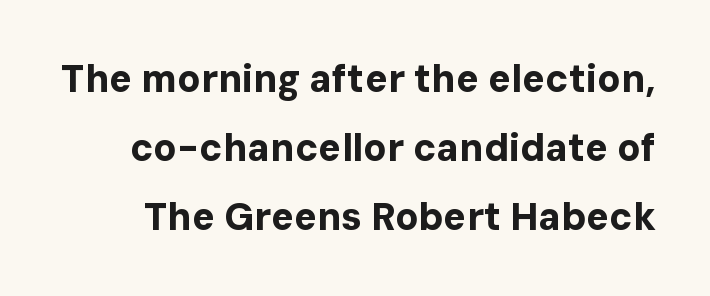
The image shows 38 px bold sans-serif type, upright; set line spacing 1.81x, normal letter spacing, not underlined; low stroke contrast and a medium x-height.
